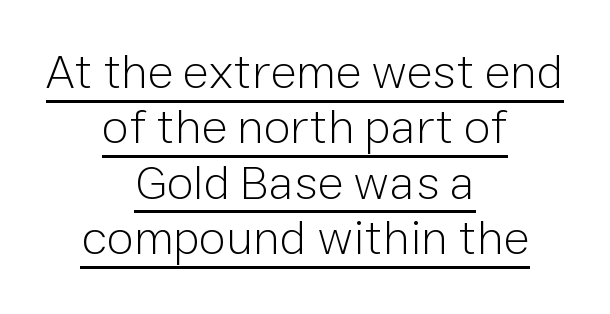
The gaps between neighbouring characters are ordinary and unremarkable. Alignment: centered. Italic? Not at all — the glyphs are vertical. Emphasis is given by a line drawn under the lettering. A typesetter would call this leading minimal, almost set solid. You can tell from the bare stems that sans-serif type was used.
